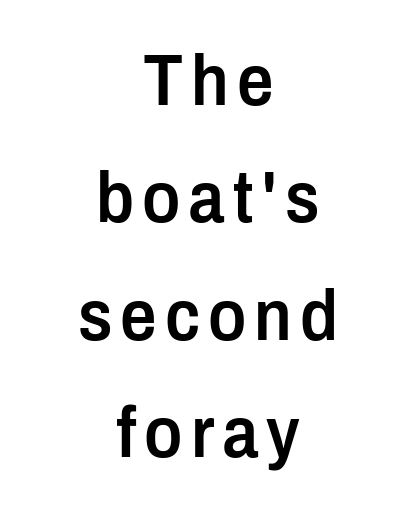
The typeface chosen for these lines omits serifs. Plain, unruled lines of type. Unlike italic type, these characters show no tilt at all. Each glyph is drawn with semibold strokes, heavier than normal yet not fully bold. In terms of leading, this rendering sits right in the middle. You could not count columns in this text — the font is proportionally spaced.
